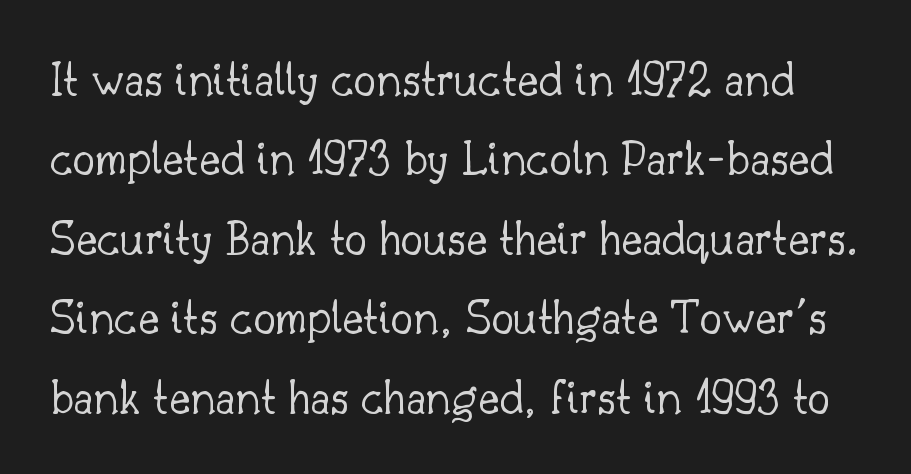
Q: Is the text bold? A: No.
Q: Is the text italic (slanted)? A: No, it is upright.
Q: Is the text underlined? A: No.
Q: Is the spacing between letters normal or unusually wide? A: Normal.
Q: Is the spacing between lines tight, normal or loose? A: Normal.
Q: Width (condensed, normal, or wide)? A: Normal.
Q: Stroke contrast? A: Low.
Q: x-height? A: Small.
Q: Monospaced? A: No.
